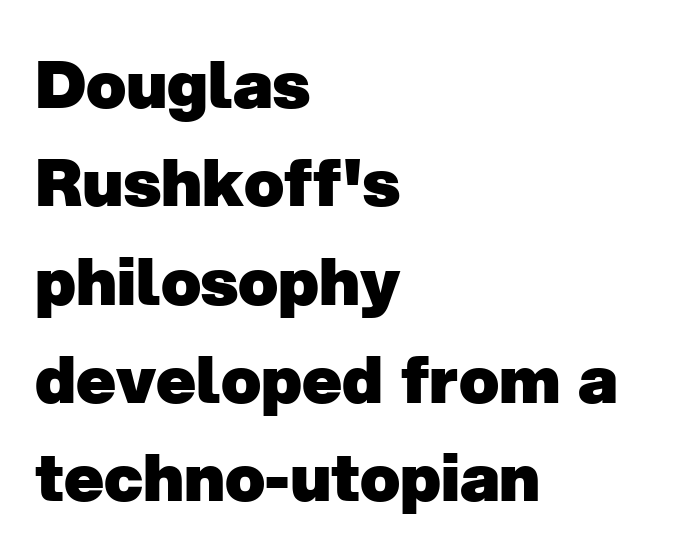
The image shows 66 px heavy sans-serif type; set left-aligned, normal line spacing (1.49x), normal letter spacing, not underlined; low stroke contrast and a medium x-height.
